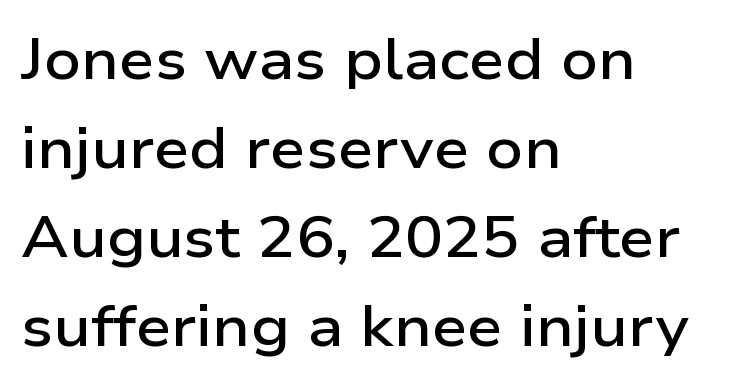
The image shows 57 px semibold, wide sans-serif type, upright; set left-aligned, normal line spacing (1.56x), normal letter spacing, not underlined; low stroke contrast and a medium x-height.
